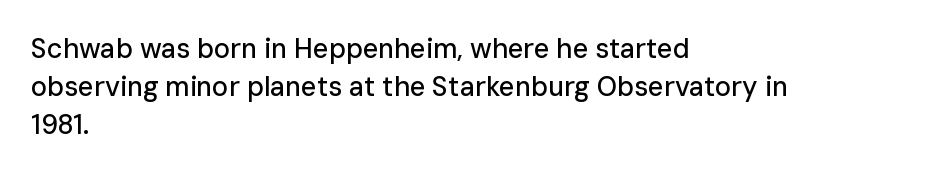
The image shows 27 px text type, upright; set left-aligned, normal line spacing (1.4x), normal letter spacing, not underlined.
